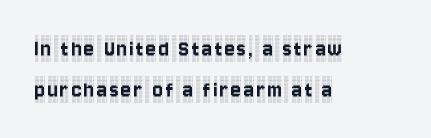
Q: Is the text italic (slanted)? A: No, it is upright.
Q: Is the text underlined? A: No.
Q: How is the paragraph aligned? A: Left-aligned.
Q: Is the spacing between lines tight, normal or loose? A: Normal.
